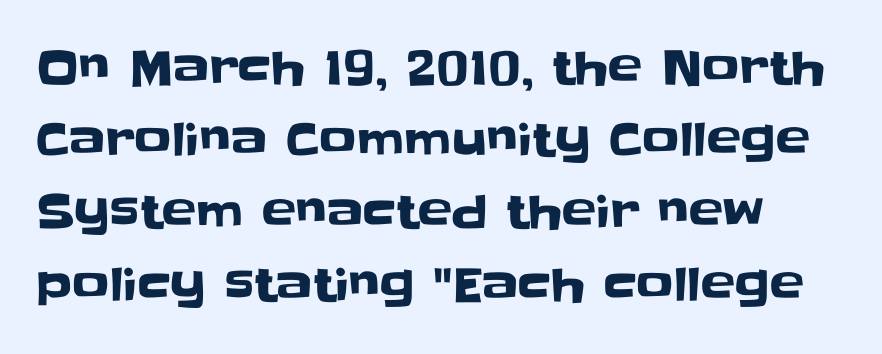
Q: Is the text italic (slanted)? A: No, it is upright.
Q: Is the typeface a serif or a sans-serif typeface? A: Sans-serif.
Q: Is the text underlined? A: No.
Q: How is the paragraph aligned? A: Left-aligned.
Q: Is the spacing between letters normal or unusually wide? A: Normal.
Q: Is the spacing between lines tight, normal or loose? A: Normal.
Q: Width (condensed, normal, or wide)? A: Normal.
Q: Stroke contrast? A: Low.
Q: x-height? A: Large.
Q: Monospaced? A: No.
